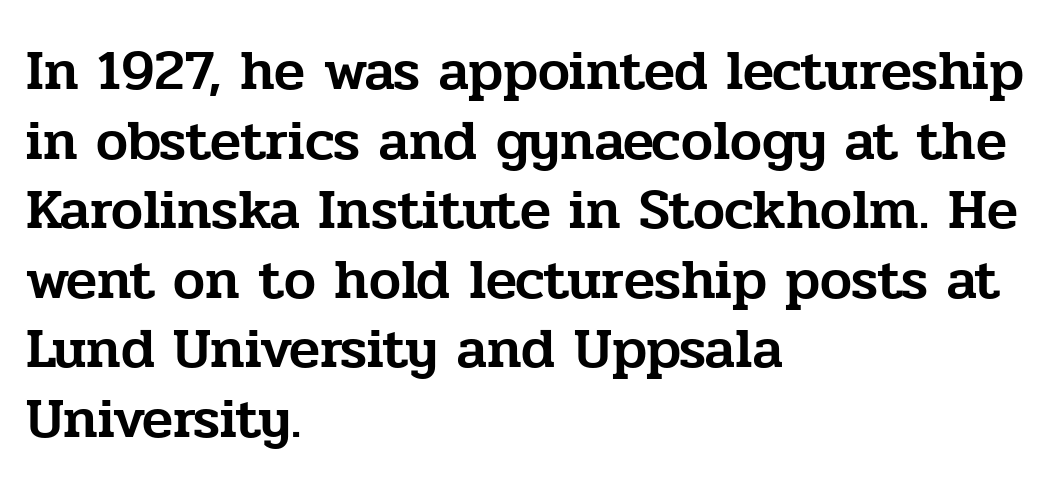
{"serif": "yes", "italic": "no", "width": "normal", "stroke_contrast": "low", "x_height": "medium", "monospaced": "no", "underline": "no", "align": "left", "line_spacing_ratio": 1.22, "letter_spacing": "normal", "letter_spacing_em": 0.0, "glyph_px": 57}
